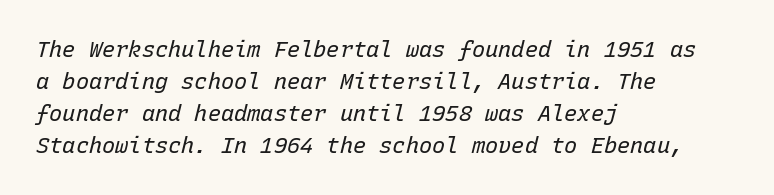
The font is comparable to plain body text, perhaps lighter. The space directly below the letters is spotless. Standard letterfit; no display-style spreading of the glyphs. The line-height multiplier appears to be the usual default.
